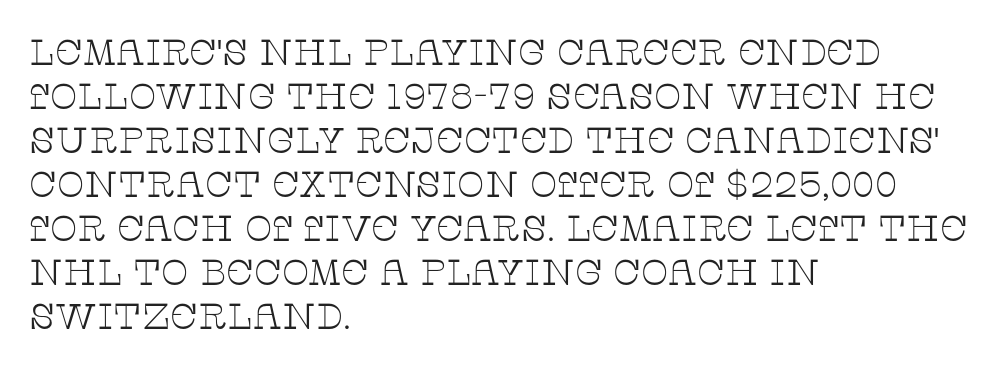
{"serif": "yes", "italic": "no", "bold": "no", "weight": "thin", "width": "wide", "stroke_contrast": "low", "x_height": "large", "monospaced": "no", "underline": "no", "align": "left", "line_spacing_ratio": 1.22, "letter_spacing": "normal", "letter_spacing_em": 0.0, "glyph_px": 36}
